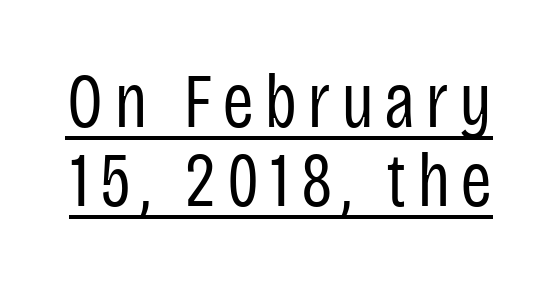
{"serif": "no", "italic": "no", "bold": "no", "weight": "regular", "width": "condensed", "stroke_contrast": "low", "x_height": "large", "monospaced": "no", "underline": "yes", "line_spacing": "tight", "line_spacing_ratio": 1.03, "glyph_px": 77}
